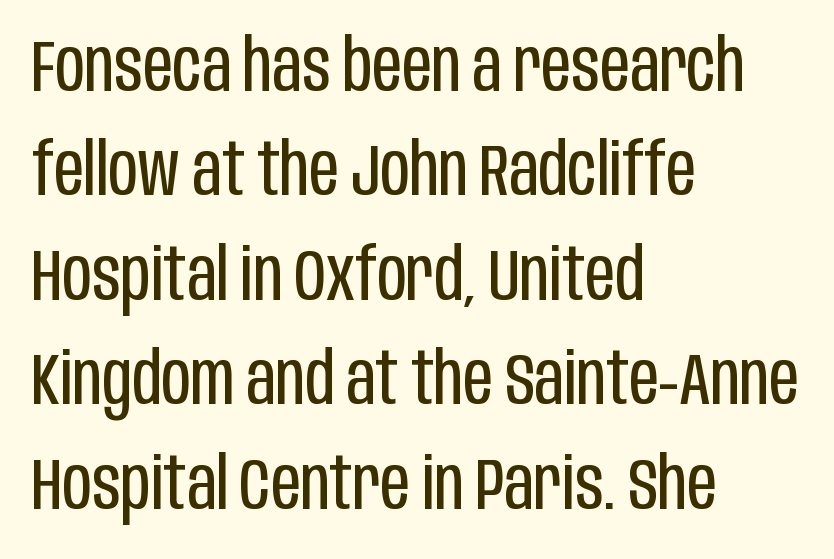
{"serif": "no", "italic": "no", "bold": "no", "weight": "regular", "width": "condensed", "stroke_contrast": "low", "x_height": "large", "monospaced": "no", "underline": "no", "align": "left", "line_spacing": "normal", "line_spacing_ratio": 1.43, "letter_spacing": "normal", "letter_spacing_em": 0.0, "glyph_px": 73}
